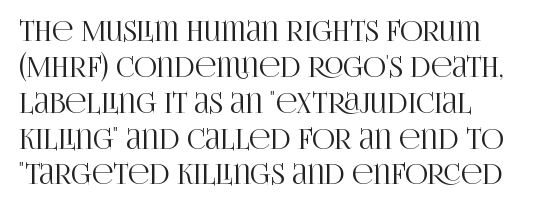
{"serif": "yes", "italic": "no", "width": "condensed", "stroke_contrast": "high", "x_height": "large", "monospaced": "no", "underline": "no", "align": "left", "line_spacing": "normal", "line_spacing_ratio": 1.28, "letter_spacing": "normal", "letter_spacing_em": 0.0, "glyph_px": 28}
